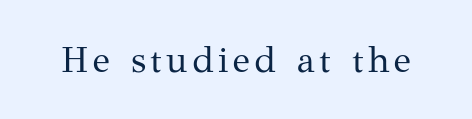
Is this a fixed-width face? No — the glyphs have proportional, varying widths. This sample uses an upright cut, with every glyph sitting square on the baseline. This sample uses a serif face. The zone under the glyphs is completely vacant. This reads as an unemphasized weight, regular at the heaviest.
